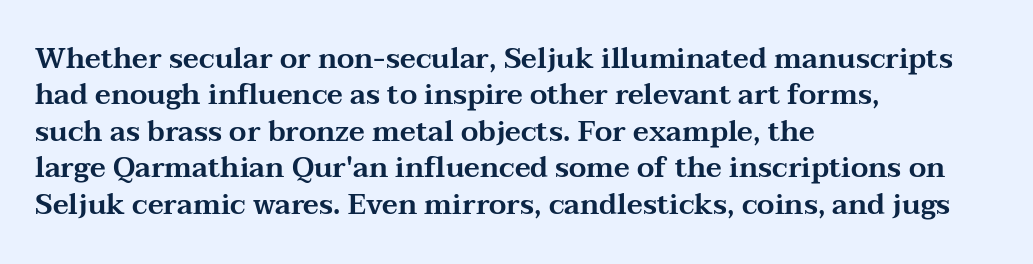
{"serif": "yes", "italic": "no", "width": "wide", "stroke_contrast": "medium", "x_height": "medium", "monospaced": "no", "underline": "no", "align": "left", "line_spacing": "normal", "line_spacing_ratio": 1.3, "letter_spacing": "normal", "letter_spacing_em": 0.0, "glyph_px": 28}
